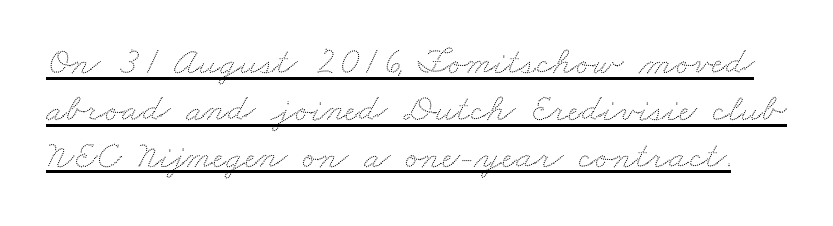
{"width": "wide", "stroke_contrast": "low", "x_height": "small", "monospaced": "no", "underline": "yes", "line_spacing_ratio": 1.2, "letter_spacing": "normal", "letter_spacing_em": 0.0, "glyph_px": 39}
